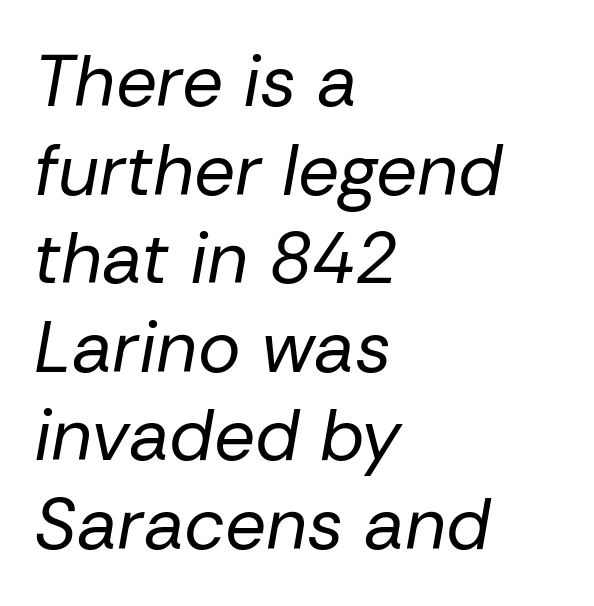
Q: Is the text bold? A: No.
Q: Is the text italic (slanted)? A: Yes, it leans right by about 10 degrees.
Q: Is the text underlined? A: No.
Q: How is the paragraph aligned? A: Left-aligned.
Q: Is the spacing between letters normal or unusually wide? A: Normal.
Q: Width (condensed, normal, or wide)? A: Normal.
Q: Stroke contrast? A: Low.
Q: x-height? A: Medium.
Q: Monospaced? A: No.
